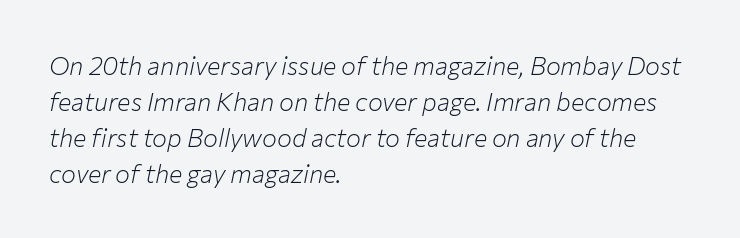
{"italic": "yes", "lean": "right", "slant_degrees": 12, "bold": "no", "underline": "no", "align": "left", "line_spacing": "normal", "line_spacing_ratio": 1.44, "letter_spacing": "normal", "letter_spacing_em": 0.0, "glyph_px": 25}
